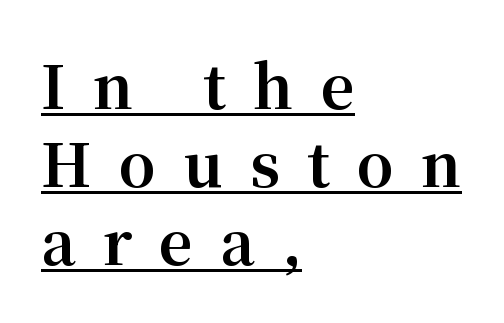
Think of a printed novel: that variable character pitch is what you see here. Compared with typical paragraphs, the rows here are spaced about the same. Someone cranked the tracking dial way up on this one. The passage is arranged the way most books set body copy — flush left. Weight: bold.
